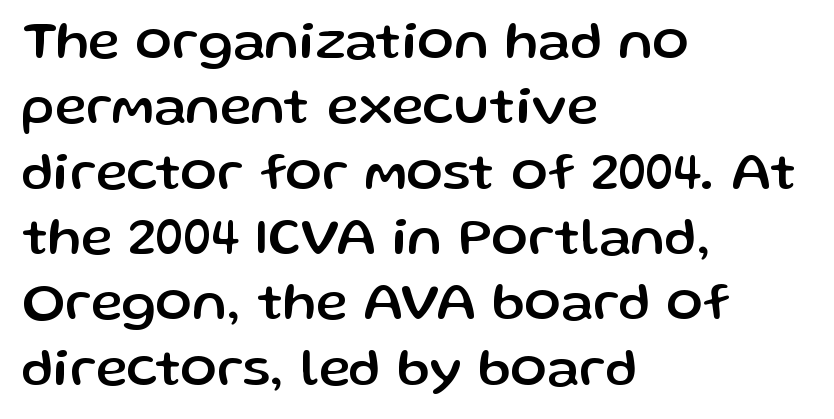
Proportional: the letters do not fall into vertical columns. Every row of glyphs begins at an identical x-position on the left. The face used here is rendered with its standard letterfit. The glyphs are unaccompanied by any horizontal stroke below them. The text was rendered using a sans face with plain stroke endings.
